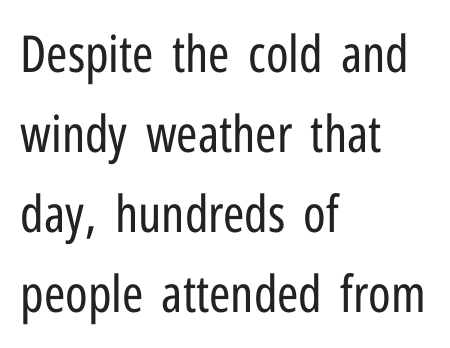
Q: Is the text bold? A: No.
Q: Is the text italic (slanted)? A: No, it is upright.
Q: Is the typeface a serif or a sans-serif typeface? A: Sans-serif.
Q: Is the text underlined? A: No.
Q: How is the paragraph aligned? A: Left-aligned.
Q: Is the spacing between letters normal or unusually wide? A: Normal.
Q: Is the spacing between lines tight, normal or loose? A: Normal.
Q: Width (condensed, normal, or wide)? A: Condensed.
Q: Stroke contrast? A: Low.
Q: x-height? A: Medium.
Q: Monospaced? A: No.
